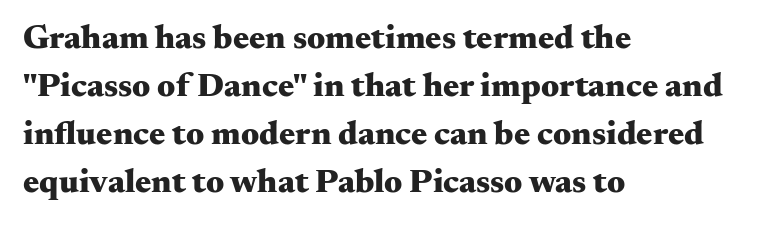
{"serif": "yes", "italic": "no", "bold": "yes", "weight": "heavy", "width": "wide", "stroke_contrast": "medium", "x_height": "small", "monospaced": "no", "underline": "no", "align": "left", "line_spacing": "normal", "line_spacing_ratio": 1.41, "letter_spacing": "normal", "letter_spacing_em": 0.0, "glyph_px": 34}
